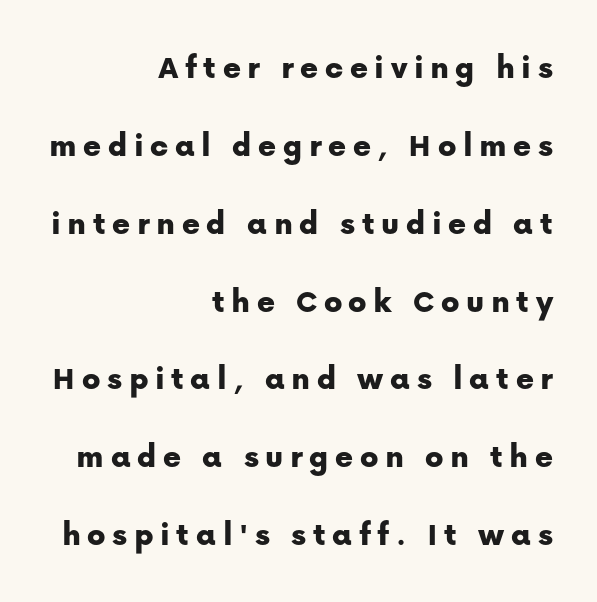
Q: Is the text italic (slanted)? A: No, it is upright.
Q: Is the typeface a serif or a sans-serif typeface? A: Sans-serif.
Q: Is the text underlined? A: No.
Q: How is the paragraph aligned? A: Right-aligned.
Q: Is the spacing between lines tight, normal or loose? A: Loose.
Q: Width (condensed, normal, or wide)? A: Normal.
Q: Stroke contrast? A: Low.
Q: x-height? A: Medium.
Q: Monospaced? A: No.
